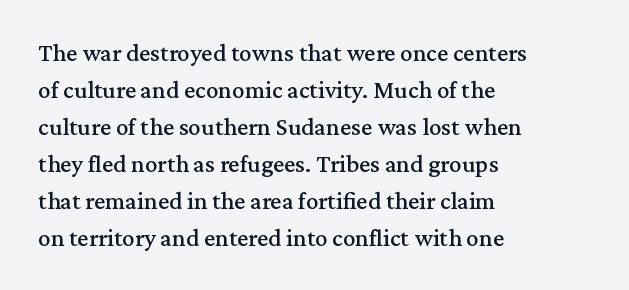
The space beneath each line is pristine and unruled. Compared with typical paragraphs, the rows here are spaced about the same. Notice how the passage keeps a crisp vertical edge on the left only. Short note: letters normally spaced.
